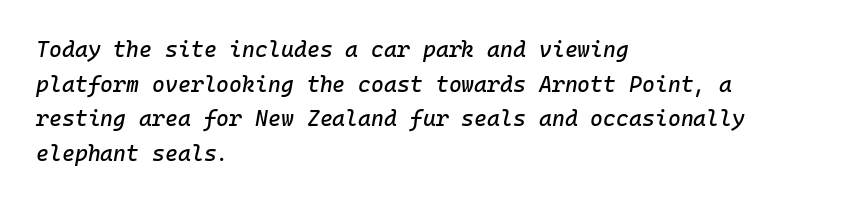
{"italic": "yes", "lean": "right", "slant_degrees": 10, "underline": "no", "align": "left", "line_spacing": "normal", "line_spacing_ratio": 1.57, "letter_spacing": "normal", "letter_spacing_em": 0.0, "glyph_px": 22}
